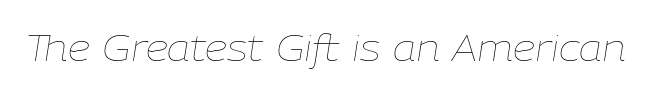
Bold? No — there's no thickening of the strokes. The glyphs look as if they've been sheared to an angle. Think of a printed novel: that variable character pitch is what you see here. The area under the type is left untouched. The line texture is even and compact thanks to regular tracking.
